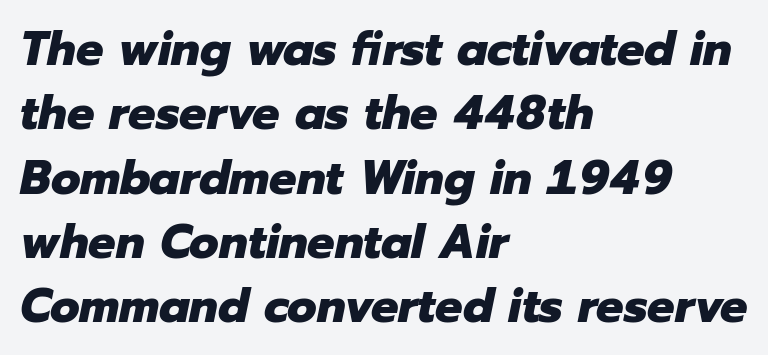
The image shows 48 px heavy type, italic (leaning right); set left-aligned, normal line spacing (1.34x), normal letter spacing, not underlined; low stroke contrast and a medium x-height.
